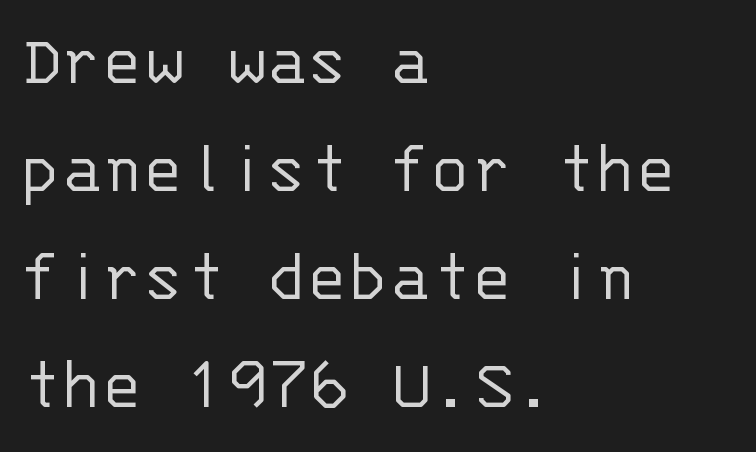
Q: Is the text bold? A: No.
Q: Is the text italic (slanted)? A: No, it is upright.
Q: Is the typeface a serif or a sans-serif typeface? A: Sans-serif.
Q: Is the text underlined? A: No.
Q: How is the paragraph aligned? A: Left-aligned.
Q: Is the spacing between letters normal or unusually wide? A: Normal.
Q: Is the spacing between lines tight, normal or loose? A: Normal.
Q: Width (condensed, normal, or wide)? A: Normal.
Q: Stroke contrast? A: Low.
Q: x-height? A: Large.
Q: Monospaced? A: Yes.
